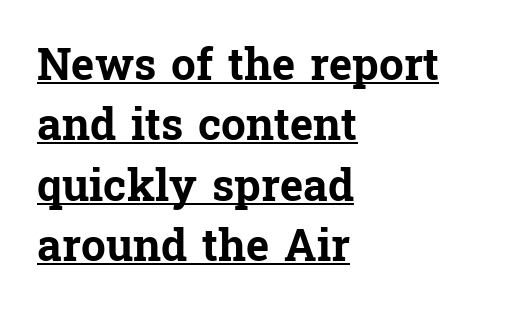
The glyphs are accompanied by a horizontal stroke just below them. All the whitespace from short lines collects on the right. Italic: no, the glyphs are upright roman. Letter spacing: default.
